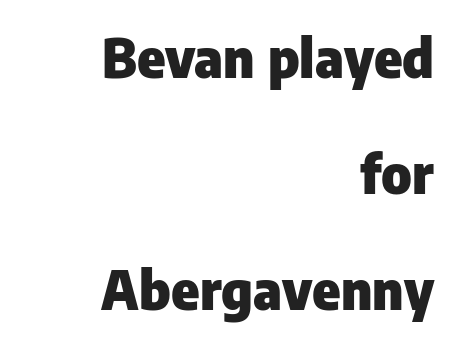
Q: Is the text bold? A: Yes.
Q: Is the text italic (slanted)? A: No, it is upright.
Q: Is the typeface a serif or a sans-serif typeface? A: Sans-serif.
Q: Is the text underlined? A: No.
Q: How is the paragraph aligned? A: Right-aligned.
Q: Is the spacing between letters normal or unusually wide? A: Normal.
Q: Is the spacing between lines tight, normal or loose? A: Loose.
Q: Width (condensed, normal, or wide)? A: Normal.
Q: Stroke contrast? A: Low.
Q: x-height? A: Medium.
Q: Monospaced? A: No.
